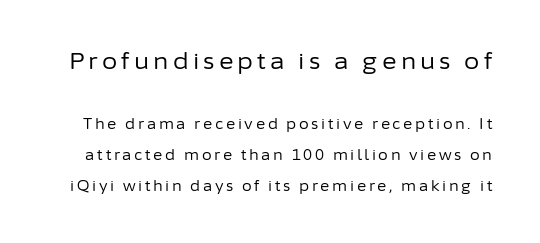
{"italic": "no", "bold": "no", "underline": "no", "line_spacing": "loose", "line_spacing_ratio": 2.23, "larger_block": "first", "size_ratio": 1.57, "glyph_px": 22}
